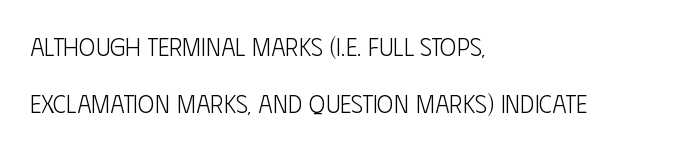
The image shows 25 px text type, upright; set left-aligned, loose line spacing (2.28x), normal letter spacing, not underlined.
